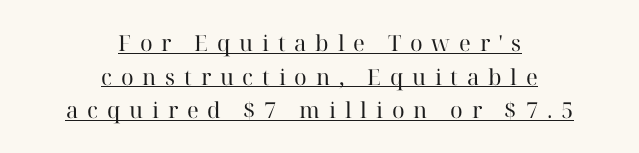
The image shows 22 px text type, upright; set centered, normal line spacing (1.53x), unusually wide letter spacing (+0.4 em), underlined.
